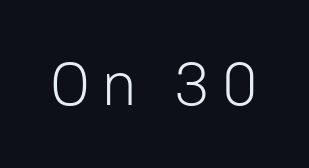
{"serif": "no", "italic": "no", "bold": "no", "weight": "light", "width": "normal", "stroke_contrast": "low", "x_height": "medium", "monospaced": "no", "underline": "no", "glyph_px": 61}
